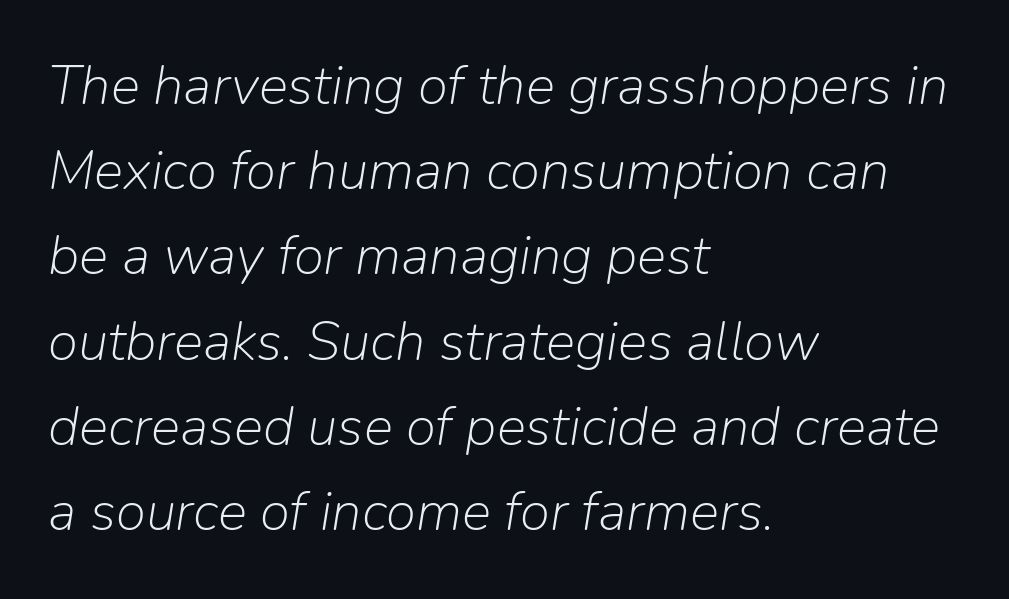
Q: Is the text bold? A: No.
Q: Is the text italic (slanted)? A: Yes, it leans right by about 9 degrees.
Q: Is the text underlined? A: No.
Q: How is the paragraph aligned? A: Left-aligned.
Q: Is the spacing between letters normal or unusually wide? A: Normal.
Q: Is the spacing between lines tight, normal or loose? A: Normal.
Q: Width (condensed, normal, or wide)? A: Normal.
Q: Stroke contrast? A: Low.
Q: x-height? A: Medium.
Q: Monospaced? A: No.
